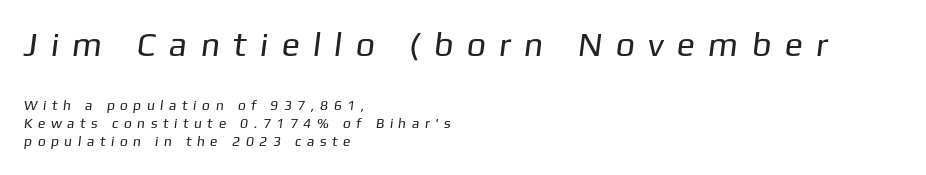
The image shows 34 px regular-weight sans-serif type; set left-aligned, normal line spacing (1.31x), unusually wide letter spacing (+0.46 em), not underlined; the first (top) block is 2.43x larger; low stroke contrast and a medium x-height.
